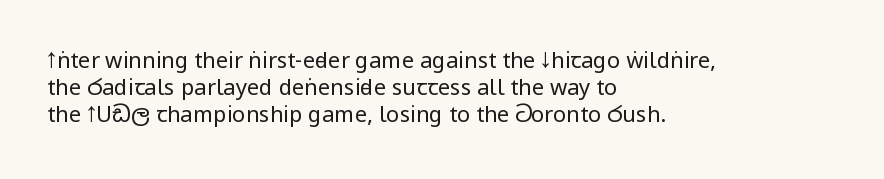
{"italic": "no", "bold": "no", "underline": "no", "align": "left", "line_spacing_ratio": 1.23, "letter_spacing": "normal", "letter_spacing_em": 0.0, "glyph_px": 22}
